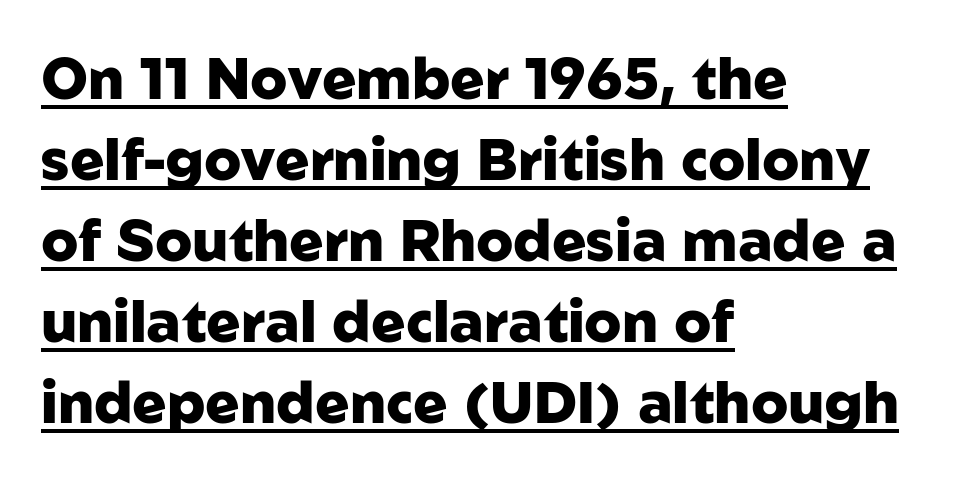
The image shows 57 px heavy sans-serif type, upright; set left-aligned, normal line spacing (1.42x), normal letter spacing, underlined; low stroke contrast and a medium x-height.
